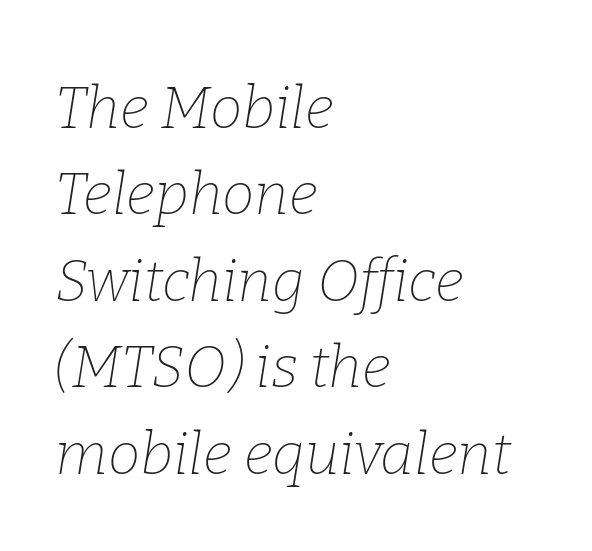
The image shows 58 px thin serif type, italic (leaning right); set left-aligned, normal line spacing (1.49x), normal letter spacing, not underlined; low stroke contrast and a medium x-height.
